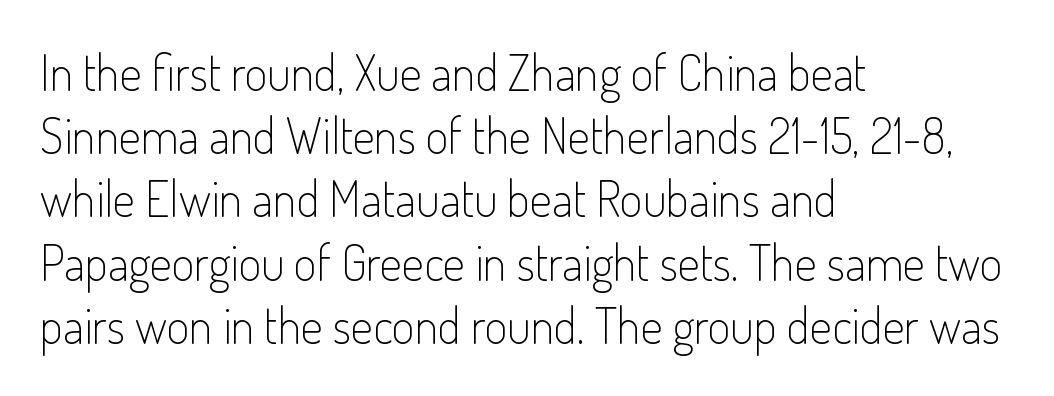
Q: Is the text bold? A: No.
Q: Is the text italic (slanted)? A: No, it is upright.
Q: Is the typeface a serif or a sans-serif typeface? A: Sans-serif.
Q: Is the text underlined? A: No.
Q: How is the paragraph aligned? A: Left-aligned.
Q: Is the spacing between letters normal or unusually wide? A: Normal.
Q: Is the spacing between lines tight, normal or loose? A: Normal.
Q: Width (condensed, normal, or wide)? A: Condensed.
Q: Stroke contrast? A: Low.
Q: x-height? A: Small.
Q: Monospaced? A: No.
